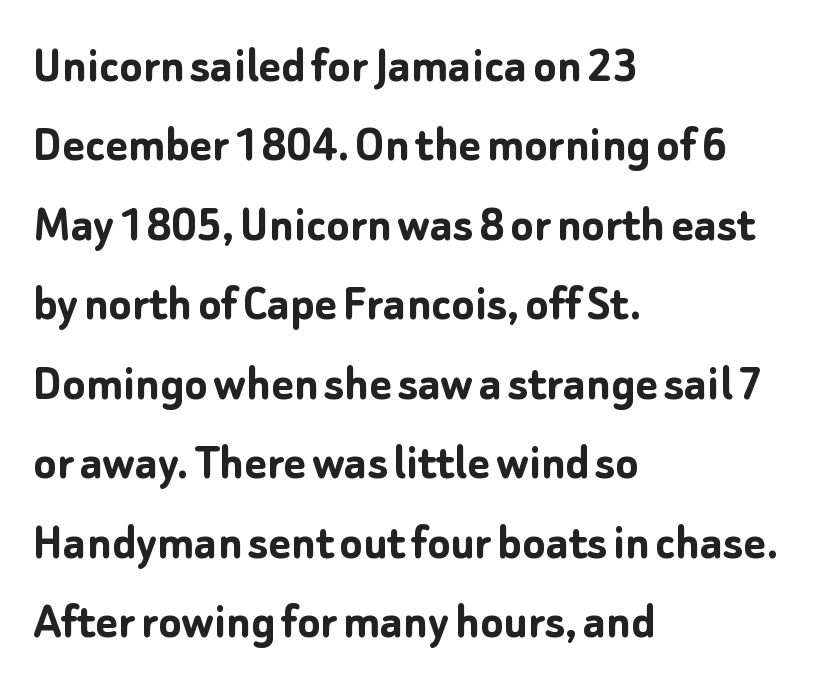
{"serif": "no", "italic": "no", "bold": "yes", "weight": "semibold", "width": "normal", "stroke_contrast": "low", "x_height": "medium", "monospaced": "no", "underline": "no", "align": "left", "line_spacing": "normal", "line_spacing_ratio": 1.5, "letter_spacing": "normal", "letter_spacing_em": 0.0, "glyph_px": 53}
